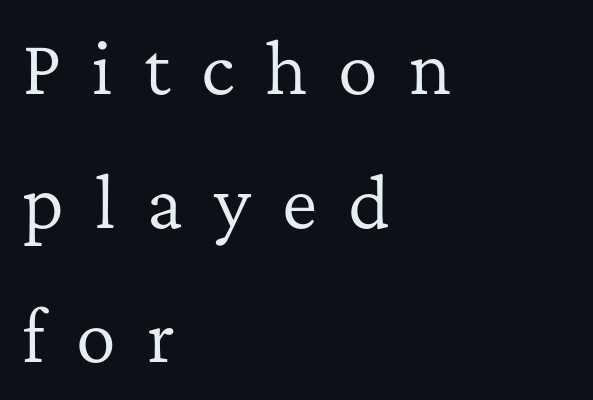
Weight: regular or lighter. Caption: expanded tracking, letters set apart. If you drew a ruler down the left edge, every line would touch it. A clean baseline with only descenders dipping below it. Whoever set this chose breathing room over compactness in the vertical rhythm. The passage shown is typed in a proportional face where columns would drift.
